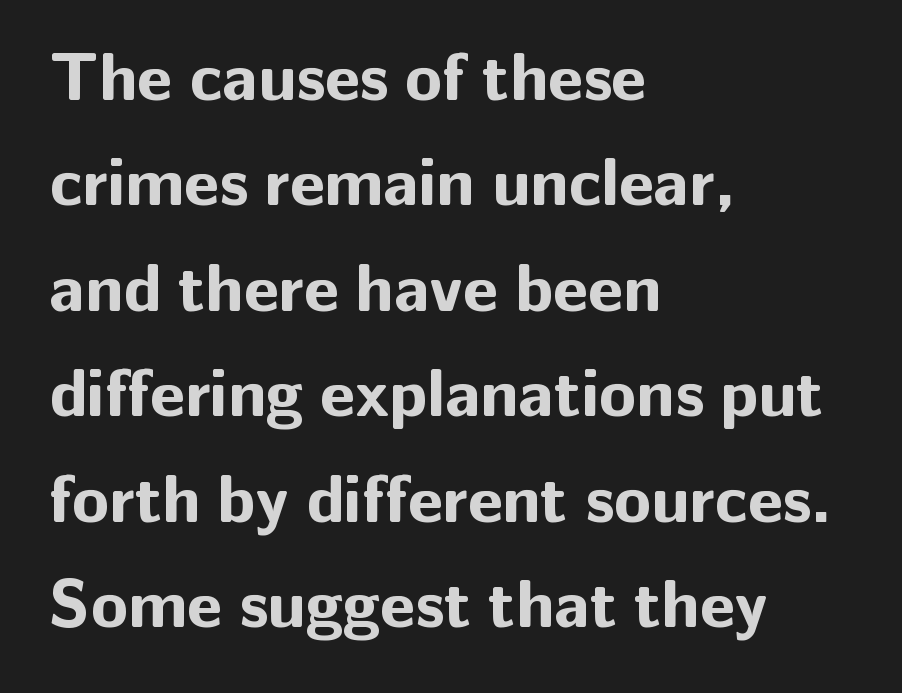
Q: Is the text bold? A: Yes.
Q: Is the text italic (slanted)? A: No, it is upright.
Q: Is the typeface a serif or a sans-serif typeface? A: Sans-serif.
Q: Is the text underlined? A: No.
Q: How is the paragraph aligned? A: Left-aligned.
Q: Is the spacing between letters normal or unusually wide? A: Normal.
Q: Is the spacing between lines tight, normal or loose? A: Normal.
Q: Width (condensed, normal, or wide)? A: Normal.
Q: Stroke contrast? A: Low.
Q: x-height? A: Medium.
Q: Monospaced? A: No.
